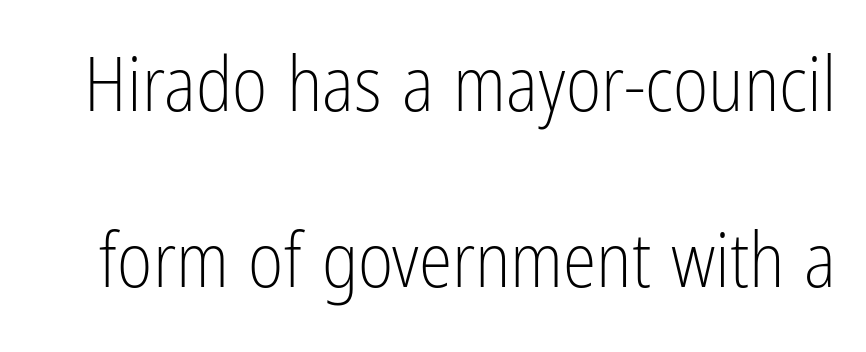
This sample uses plain, unmodified letter spacing. The block of text is sparse from top to bottom, with ample space between rows. No feet cap the strokes, marking this as sans-serif type. It's the straight-up-and-down kind of type. Nobody drew a line under any word here. Here the designer chose a conventional face with non-uniform glyph widths.
